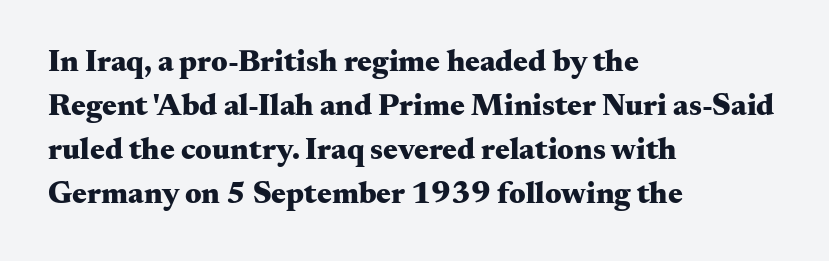
I'd describe the lettering as bold — thick and assertive. Note the varied advance widths — an 'i' is clearly narrower than an 'm'. Leftover space on each line is placed entirely after the last word. Is there any slant? The stems are plumb.
